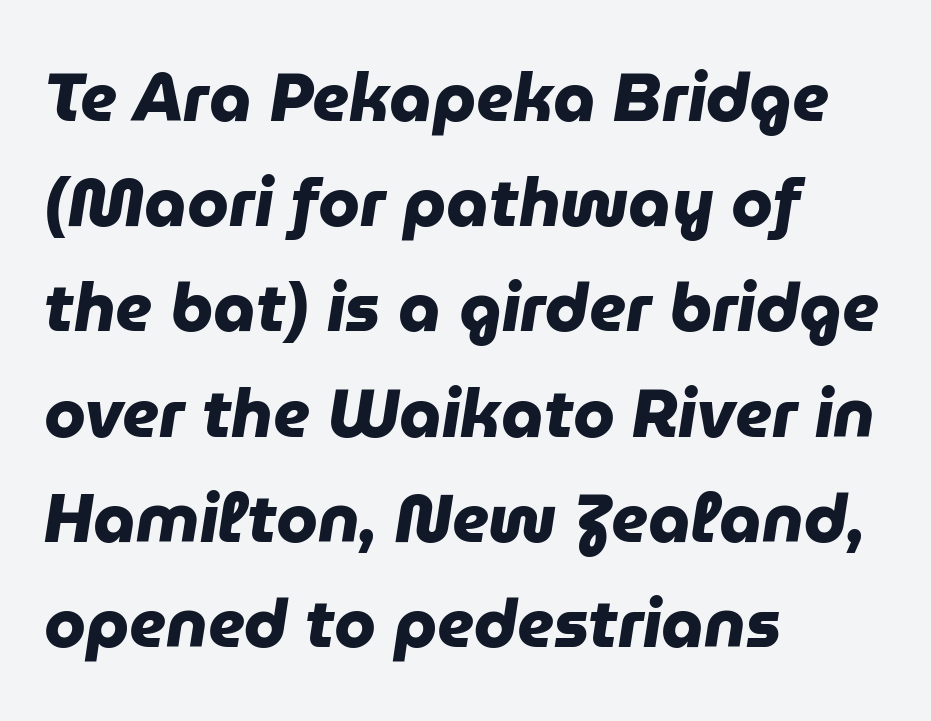
The image shows 67 px heavy sans-serif type; set left-aligned, normal line spacing (1.57x), normal letter spacing, not underlined; low stroke contrast and a medium x-height.
